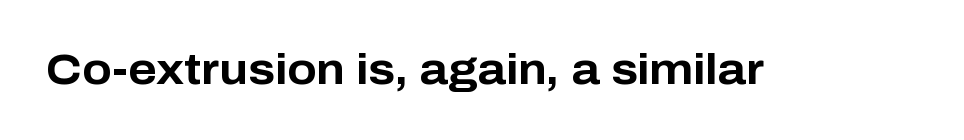
{"serif": "no", "italic": "no", "bold": "yes", "weight": "bold", "width": "normal", "stroke_contrast": "low", "x_height": "medium", "monospaced": "no", "underline": "no", "letter_spacing": "normal", "letter_spacing_em": 0.0, "glyph_px": 43}
